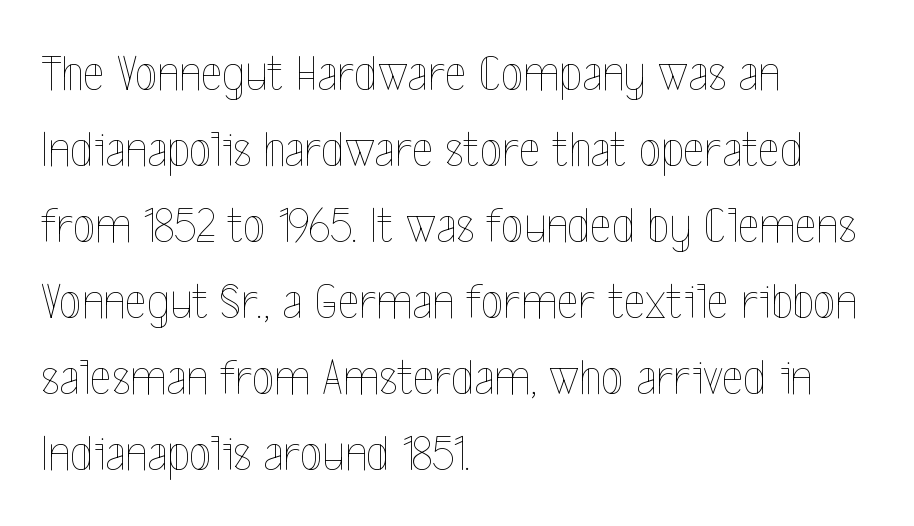
The image shows 52 px thin, condensed type, upright; set left-aligned, normal line spacing (1.46x), normal letter spacing, not underlined; a medium x-height.
